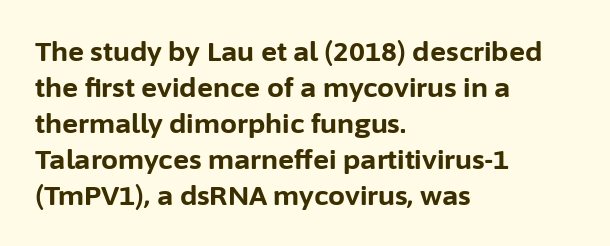
Q: Is the text bold? A: Yes.
Q: Is the text italic (slanted)? A: No, it is upright.
Q: Is the text underlined? A: No.
Q: How is the paragraph aligned? A: Left-aligned.
Q: Is the spacing between letters normal or unusually wide? A: Normal.
Q: Is the spacing between lines tight, normal or loose? A: Normal.
